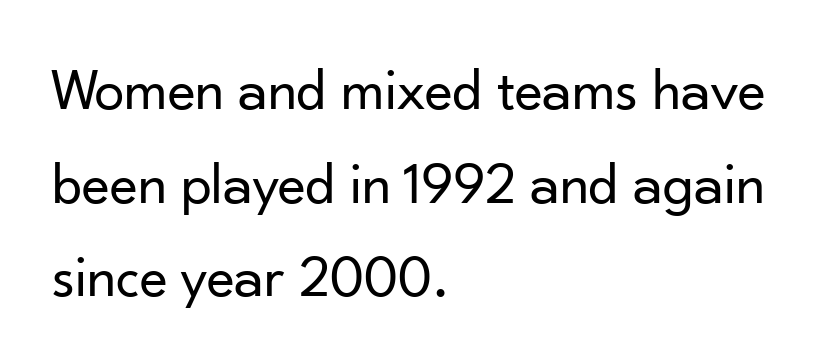
{"serif": "no", "italic": "no", "bold": "no", "weight": "regular", "width": "normal", "stroke_contrast": "low", "x_height": "small", "monospaced": "no", "underline": "no", "align": "left", "line_spacing": "normal", "line_spacing_ratio": 1.56, "letter_spacing": "normal", "letter_spacing_em": 0.0, "glyph_px": 60}
